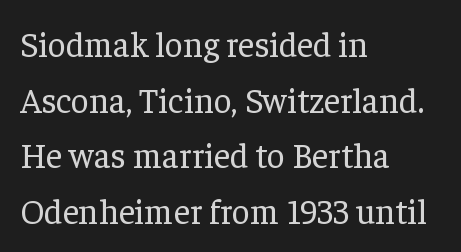
{"serif": "yes", "italic": "no", "bold": "no", "weight": "regular", "width": "normal", "stroke_contrast": "low", "x_height": "medium", "monospaced": "no", "underline": "no", "align": "left", "line_spacing": "normal", "line_spacing_ratio": 1.59, "letter_spacing": "normal", "letter_spacing_em": 0.0, "glyph_px": 35}
